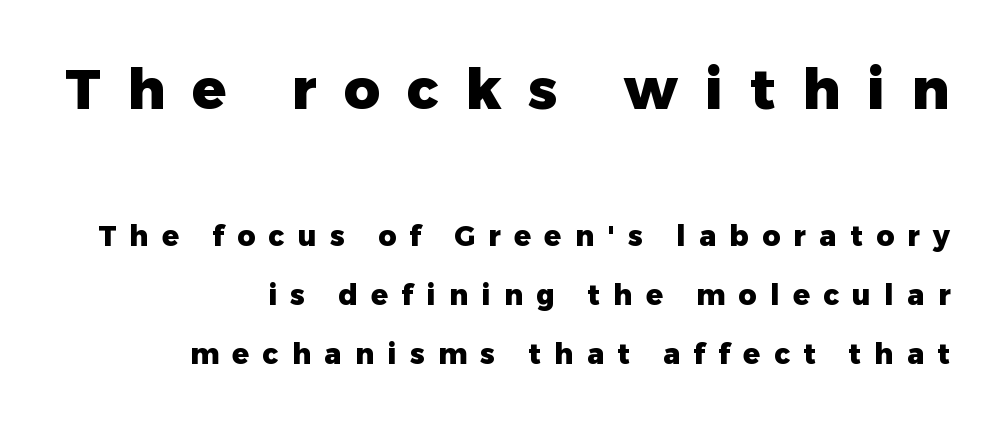
{"serif": "no", "italic": "no", "bold": "yes", "weight": "heavy", "width": "normal", "stroke_contrast": "low", "x_height": "medium", "monospaced": "no", "underline": "no", "align": "right", "line_spacing": "loose", "line_spacing_ratio": 2.12, "letter_spacing": "wide", "letter_spacing_em": 0.48, "larger_block": "first", "size_ratio": 2.0, "glyph_px": 56}
